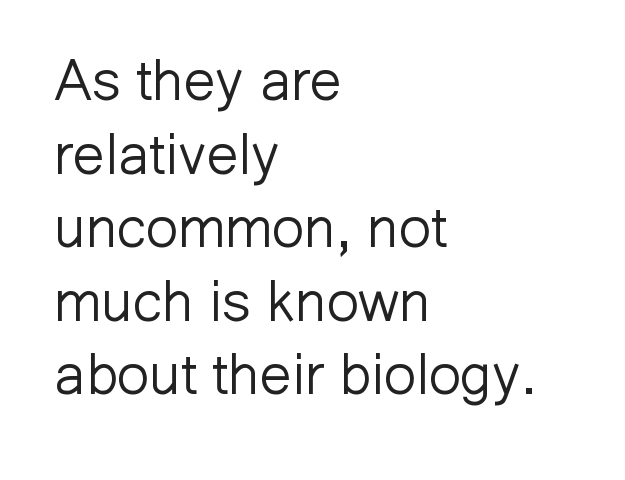
The image shows 57 px light sans-serif type, upright; set left-aligned, normal line spacing (1.29x), normal letter spacing, not underlined; low stroke contrast and a medium x-height.
